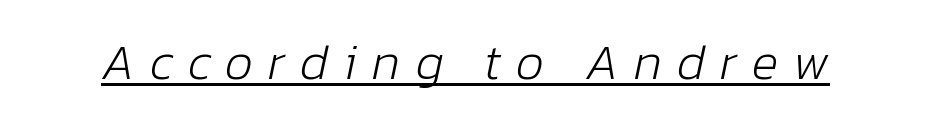
{"italic": "yes", "lean": "right", "slant_degrees": 12, "bold": "no", "weight": "light", "width": "normal", "stroke_contrast": "low", "x_height": "medium", "monospaced": "no", "underline": "yes", "letter_spacing": "wide", "letter_spacing_em": 0.3, "glyph_px": 50}
